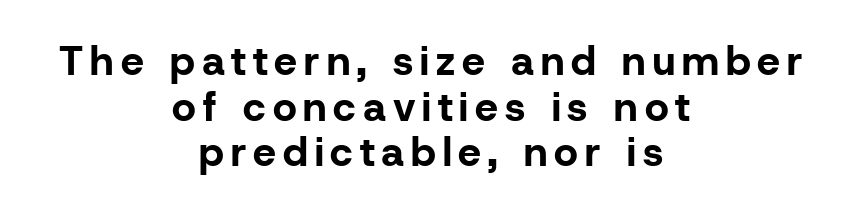
Short and long lines alike share a common midpoint. Nothing sits at the stroke ends, so this counts as sans-serif. If you measured baseline to baseline, you'd find a short distance. Has an underline been added? It has not. Thick stems and heavy bowls — unmistakably bold. This sample has the flowing, uneven cadence of proportional lettering.
